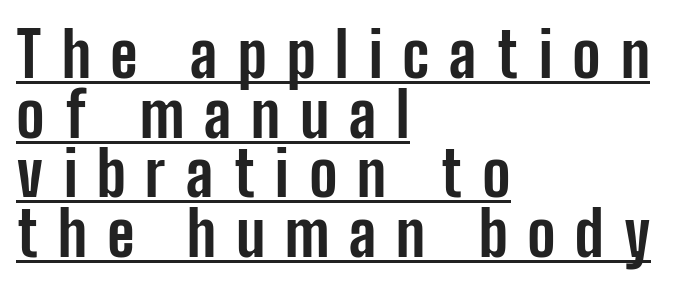
The image shows 62 px bold, condensed sans-serif type, upright; set left-aligned, tight line spacing (0.96x), unusually wide letter spacing (+0.32 em), underlined; low stroke contrast and a medium x-height.
